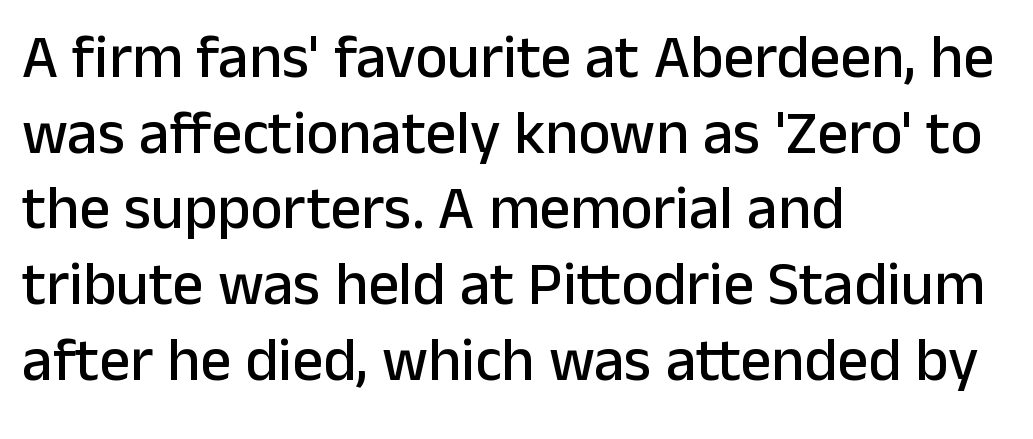
The image shows 61 px sans-serif type, upright; set left-aligned, line spacing 1.24x, normal letter spacing, not underlined; low stroke contrast and a medium x-height.
